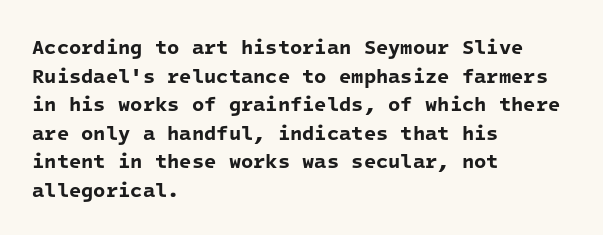
Q: Is the text bold? A: Yes.
Q: Is the text underlined? A: No.
Q: How is the paragraph aligned? A: Left-aligned.
Q: Is the spacing between letters normal or unusually wide? A: Normal.
Q: Is the spacing between lines tight, normal or loose? A: Normal.
